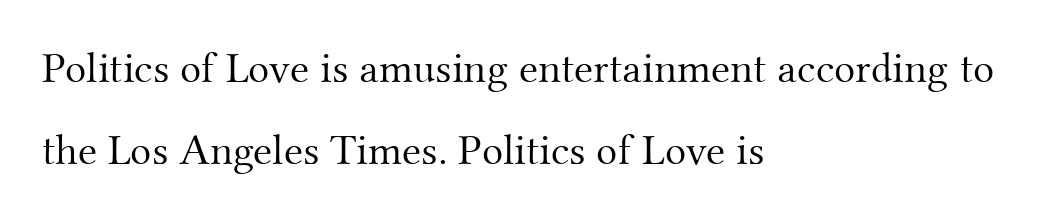
The image shows 44 px light serif type, upright; set left-aligned, line spacing 1.87x, normal letter spacing, not underlined; medium stroke contrast and a small x-height.
